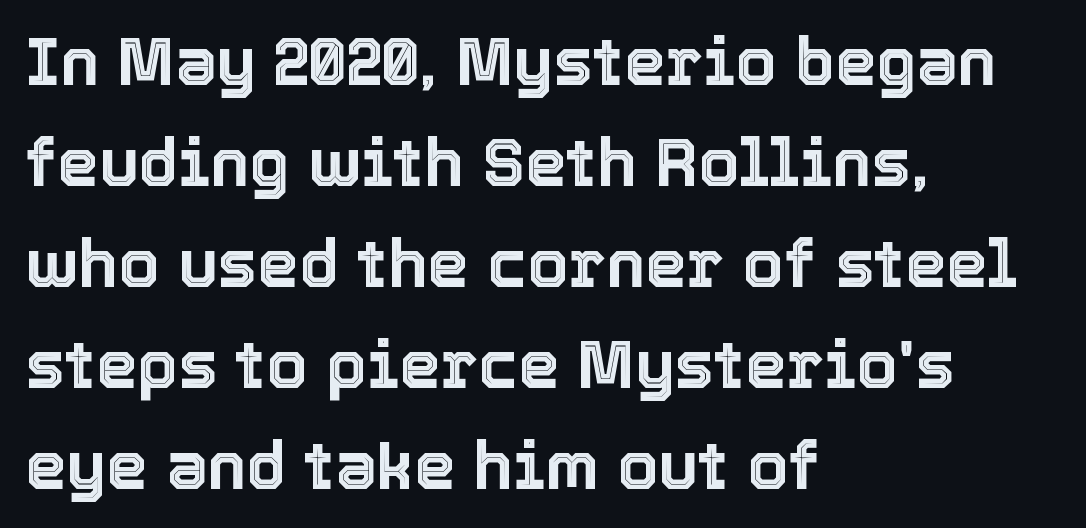
Is the block centered? No — it sits flush against the left margin. The passage shown has conventional tracking throughout. Regular leading. A typesetter would call this proportional, since set widths differ per character.
